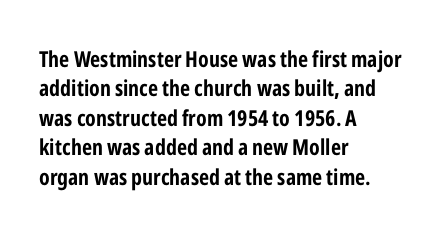
The vertical gap from one line to the next is medium. The rendering uses a bold face; every stroke is thick and dark. When letters stand straight like this, we call the style roman or upright. A typesetter would call this zero additional tracking.
